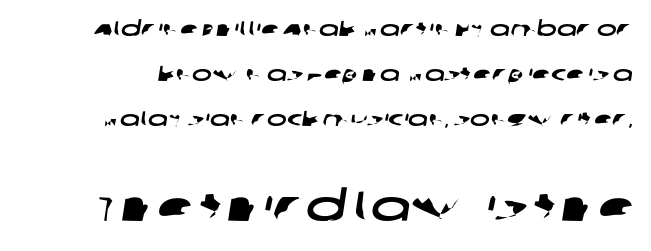
Q: Is the typeface a serif or a sans-serif typeface? A: Sans-serif.
Q: Is the text underlined? A: No.
Q: Is the spacing between letters normal or unusually wide? A: Normal.
Q: Is the spacing between lines tight, normal or loose? A: Loose.
Q: Which block of text is set in a larger size, the first (top) or the second (bottom)? A: The second (bottom) one.
Q: Width (condensed, normal, or wide)? A: Wide.
Q: Stroke contrast? A: Low.
Q: x-height? A: Large.
Q: Monospaced? A: No.
